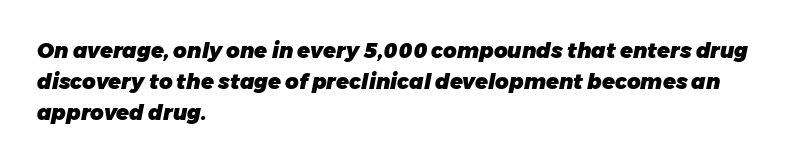
Q: Is the text bold? A: Yes.
Q: Is the text italic (slanted)? A: Yes, it leans right by about 11 degrees.
Q: Is the text underlined? A: No.
Q: How is the paragraph aligned? A: Left-aligned.
Q: Is the spacing between letters normal or unusually wide? A: Normal.
Q: Is the spacing between lines tight, normal or loose? A: Normal.
